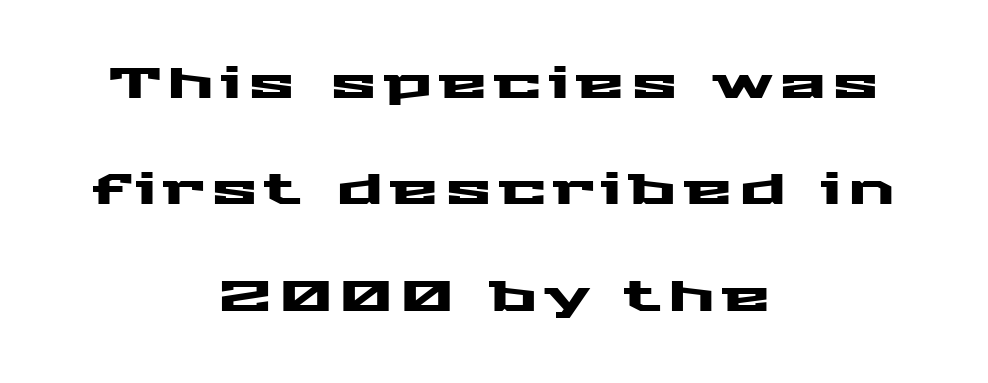
The image shows 44 px wide sans-serif type, upright; set centered, loose line spacing (2.42x), not underlined; medium stroke contrast and a medium x-height.
